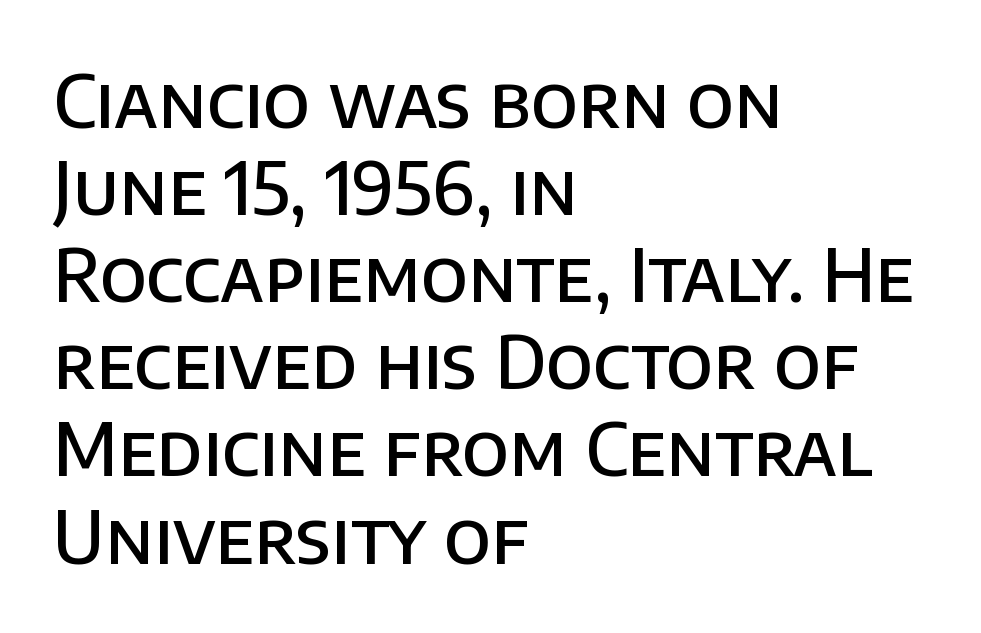
Q: Is the text bold? A: Semi-bold.
Q: Is the text italic (slanted)? A: No, it is upright.
Q: Is the typeface a serif or a sans-serif typeface? A: Sans-serif.
Q: Is the text underlined? A: No.
Q: How is the paragraph aligned? A: Left-aligned.
Q: Is the spacing between letters normal or unusually wide? A: Normal.
Q: Width (condensed, normal, or wide)? A: Normal.
Q: Stroke contrast? A: Low.
Q: x-height? A: Large.
Q: Monospaced? A: No.
